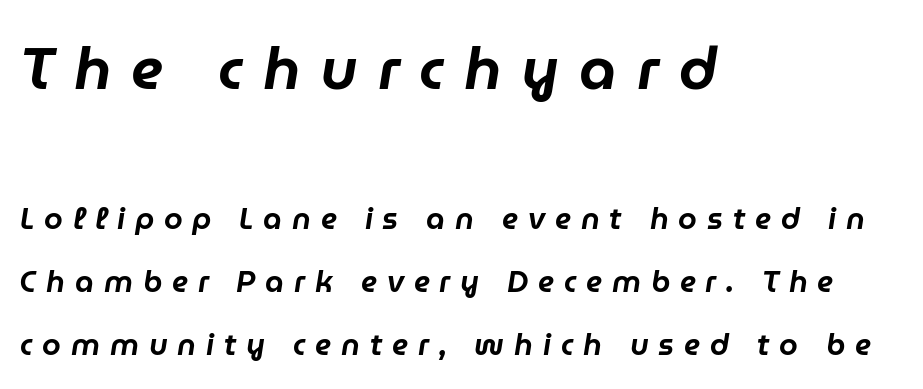
The block of text is sparse from top to bottom, with ample space between rows. Is this a fixed-width face? No — the glyphs have proportional, varying widths. Caption: upper text group enlarged, lower text group reduced. The glyphs look as if they've been sheared to an angle. Each row of text sits above clean, open space.
